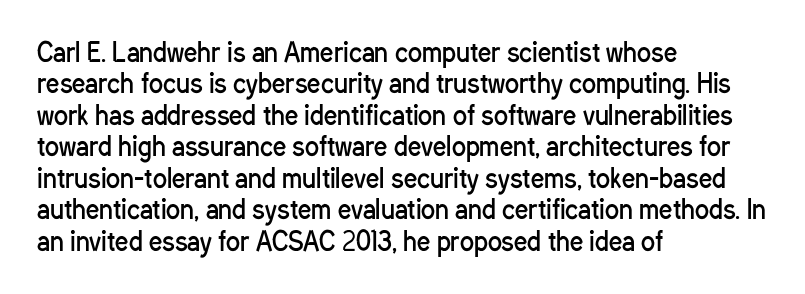
The image shows 26 px text type, upright; set left-aligned, line spacing 1.21x, normal letter spacing, not underlined.
